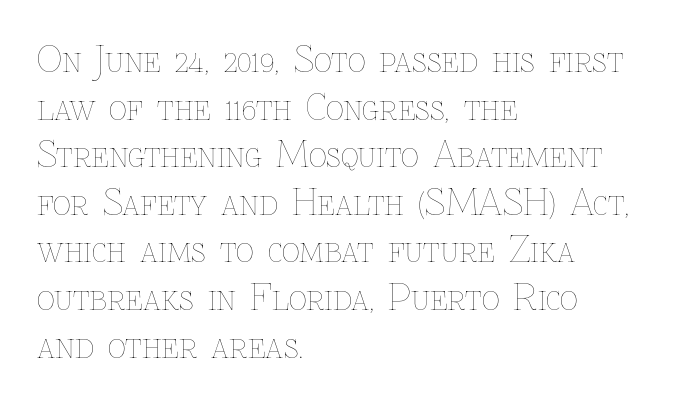
Q: Is the text bold? A: No.
Q: Is the text italic (slanted)? A: No, it is upright.
Q: Is the text underlined? A: No.
Q: How is the paragraph aligned? A: Left-aligned.
Q: Is the spacing between letters normal or unusually wide? A: Normal.
Q: Is the spacing between lines tight, normal or loose? A: Normal.
Q: Width (condensed, normal, or wide)? A: Normal.
Q: Stroke contrast? A: Low.
Q: x-height? A: Medium.
Q: Monospaced? A: No.
